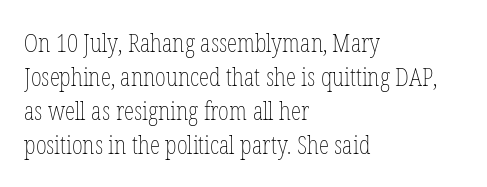
{"italic": "no", "bold": "no", "underline": "no", "align": "left", "line_spacing": "normal", "line_spacing_ratio": 1.31, "letter_spacing": "normal", "letter_spacing_em": 0.0, "glyph_px": 26}
